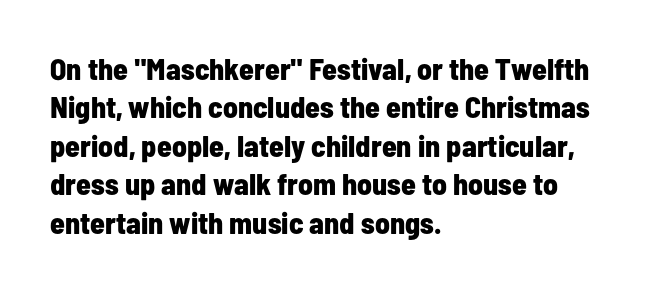
The image shows 30 px bold, condensed sans-serif type, upright; set left-aligned, normal line spacing (1.28x), normal letter spacing, not underlined; low stroke contrast and a medium x-height.
